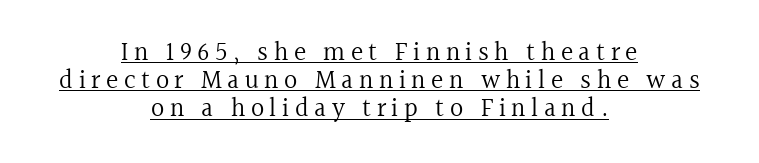
Q: Is the text bold? A: No.
Q: Is the text italic (slanted)? A: No, it is upright.
Q: Is the text underlined? A: Yes.
Q: How is the paragraph aligned? A: Centered.
Q: Is the spacing between letters normal or unusually wide? A: Unusually wide.
Q: Is the spacing between lines tight, normal or loose? A: Tight.
